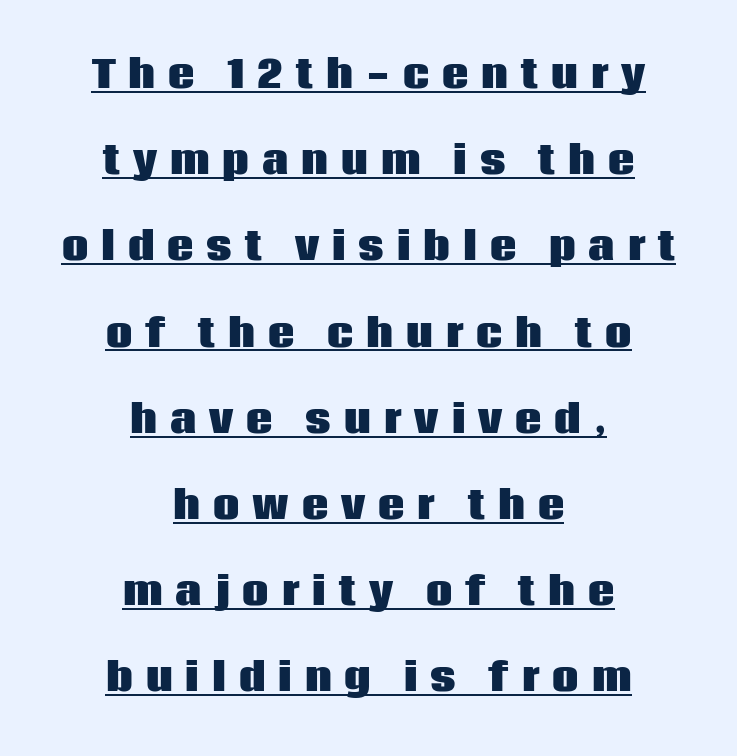
The image shows 37 px heavy sans-serif type, upright; set centered, loose line spacing (2.33x), unusually wide letter spacing (+0.35 em), underlined; low stroke contrast and a large x-height.
